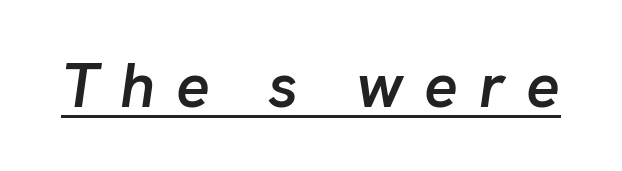
{"italic": "yes", "lean": "right", "slant_degrees": 8, "bold": "semi", "weight": "semibold", "width": "normal", "stroke_contrast": "low", "x_height": "medium", "monospaced": "no", "underline": "yes", "letter_spacing": "wide", "letter_spacing_em": 0.33, "glyph_px": 63}
